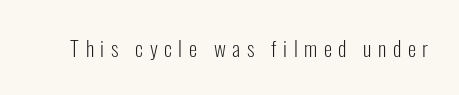
The image shows 21 px text type, upright; set unusually wide letter spacing (+0.31 em), not underlined.
